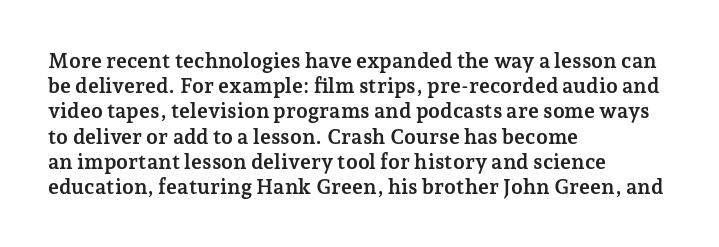
{"italic": "no", "bold": "yes", "underline": "no", "align": "left", "line_spacing_ratio": 1.2, "letter_spacing": "normal", "letter_spacing_em": 0.0, "glyph_px": 21}
